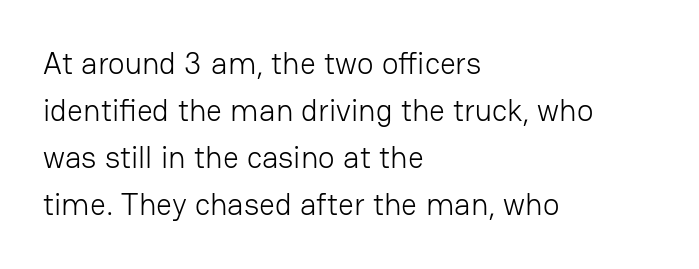
The image shows 31 px light sans-serif type, upright; set left-aligned, normal line spacing (1.52x), normal letter spacing, not underlined; low stroke contrast and a medium x-height.
